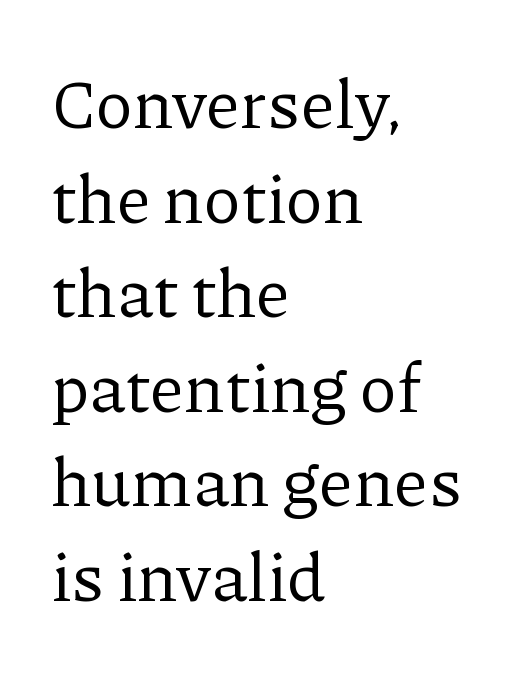
{"serif": "yes", "italic": "no", "bold": "no", "weight": "regular", "width": "normal", "stroke_contrast": "low", "x_height": "medium", "monospaced": "no", "underline": "no", "align": "left", "line_spacing": "normal", "line_spacing_ratio": 1.37, "letter_spacing": "normal", "letter_spacing_em": 0.0, "glyph_px": 69}
